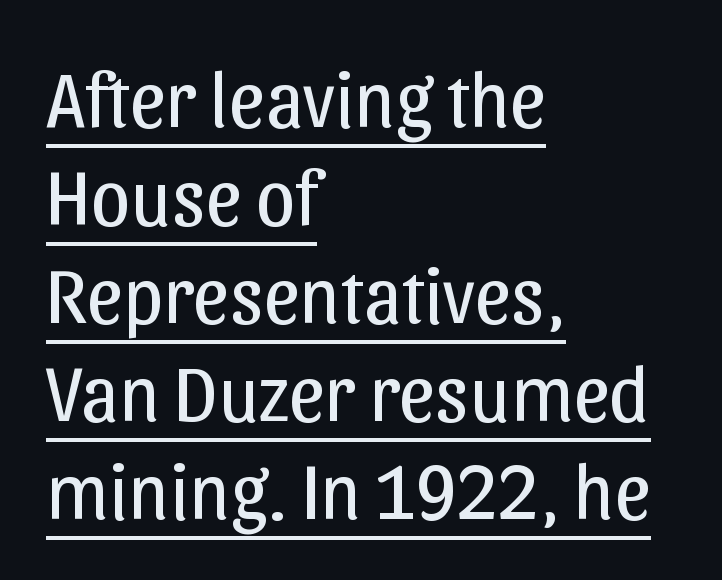
The image shows 79 px regular-weight sans-serif type, upright; set left-aligned, line spacing 1.24x, normal letter spacing, underlined; low stroke contrast and a medium x-height.
